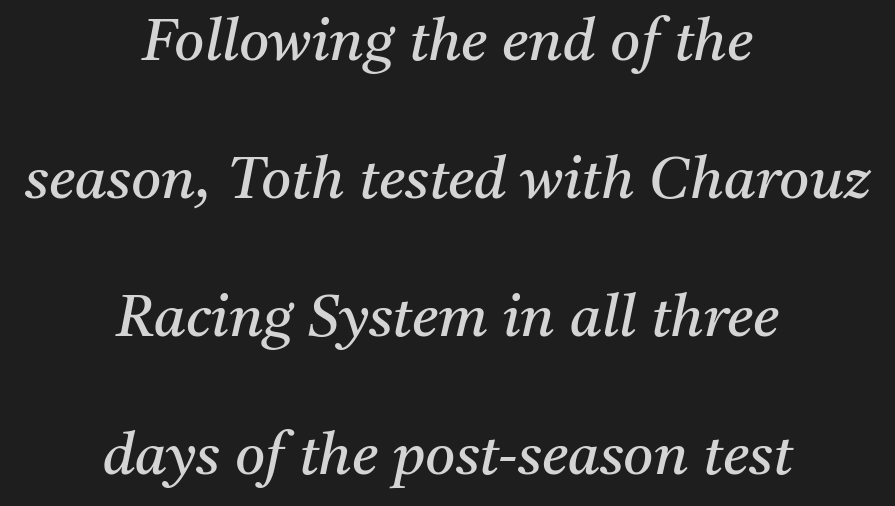
The image shows 58 px regular-weight serif type, italic (leaning right); set centered, loose line spacing (2.38x), normal letter spacing, not underlined; medium stroke contrast and a medium x-height.
